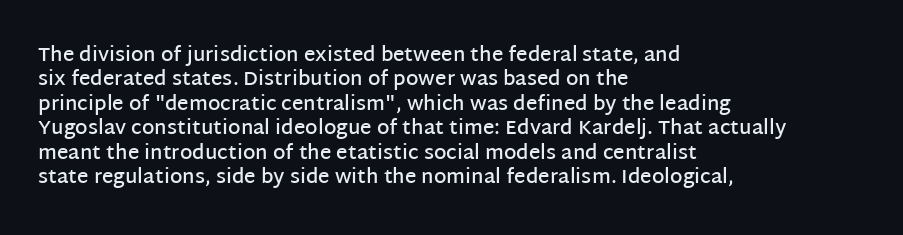
A typesetter would mark this as roman, not italic. Standard letterfit; no display-style spreading of the glyphs. This is the in-between weight designers call semibold or demi. The rendering anchors every line to the left-hand side. The area under the type is left untouched.
